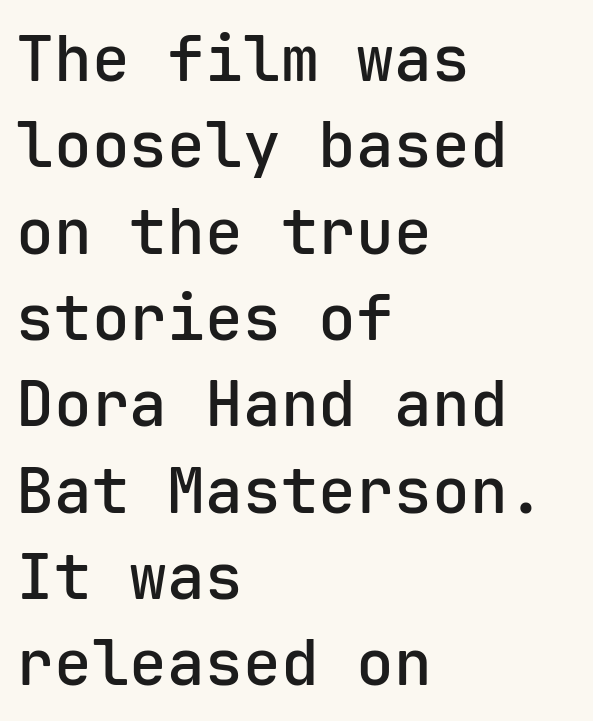
Notice the strokes are somewhat thickened but not fully heavy: this is a semibold. Is this a fixed-width face? Yes — each glyph sits in an identical cell. The gaps between neighbouring characters are ordinary and unremarkable. Notice how descenders clear the ascenders below comfortably — that's standard leading.
